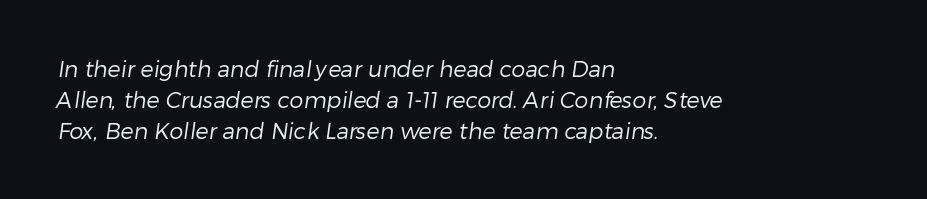
The image shows 22 px text type; set left-aligned, normal line spacing (1.4x), normal letter spacing, not underlined.
